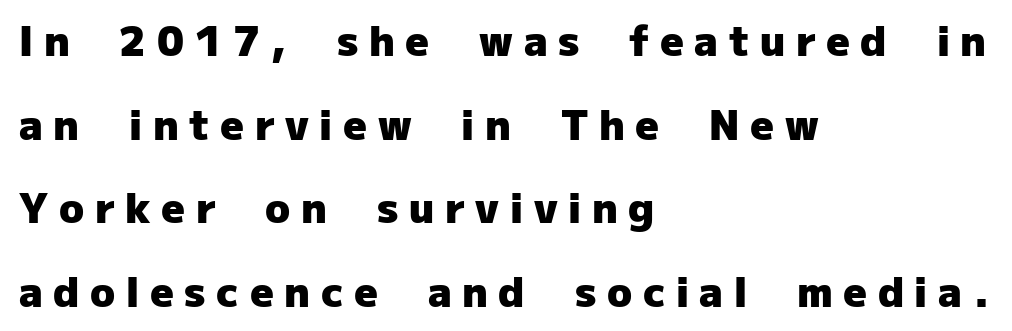
Q: Is the text bold? A: Yes.
Q: Is the text italic (slanted)? A: No, it is upright.
Q: Is the typeface a serif or a sans-serif typeface? A: Sans-serif.
Q: Is the text underlined? A: No.
Q: How is the paragraph aligned? A: Left-aligned.
Q: Is the spacing between letters normal or unusually wide? A: Unusually wide.
Q: Is the spacing between lines tight, normal or loose? A: Loose.
Q: Width (condensed, normal, or wide)? A: Normal.
Q: Stroke contrast? A: Low.
Q: x-height? A: Medium.
Q: Monospaced? A: No.
